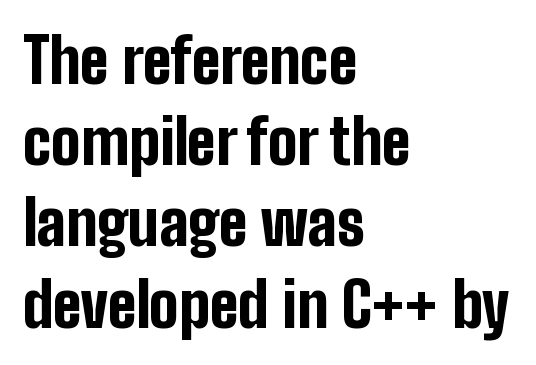
Q: Is the text bold? A: Yes.
Q: Is the text italic (slanted)? A: No, it is upright.
Q: Is the typeface a serif or a sans-serif typeface? A: Sans-serif.
Q: Is the text underlined? A: No.
Q: How is the paragraph aligned? A: Left-aligned.
Q: Is the spacing between letters normal or unusually wide? A: Normal.
Q: Is the spacing between lines tight, normal or loose? A: Normal.
Q: Width (condensed, normal, or wide)? A: Condensed.
Q: Stroke contrast? A: Low.
Q: x-height? A: Medium.
Q: Monospaced? A: No.
